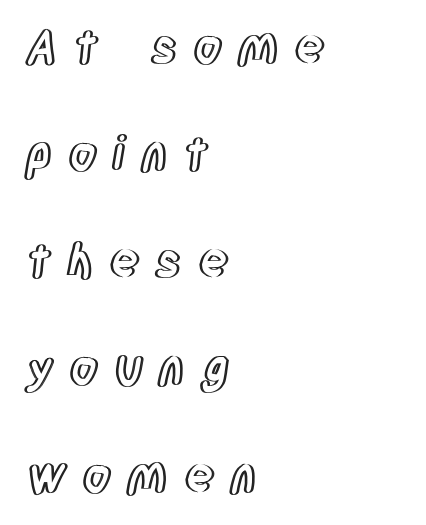
{"width": "condensed", "x_height": "large", "monospaced": "no", "underline": "no", "align": "left", "line_spacing": "loose", "line_spacing_ratio": 2.28, "letter_spacing": "wide", "letter_spacing_em": 0.33, "glyph_px": 47}
